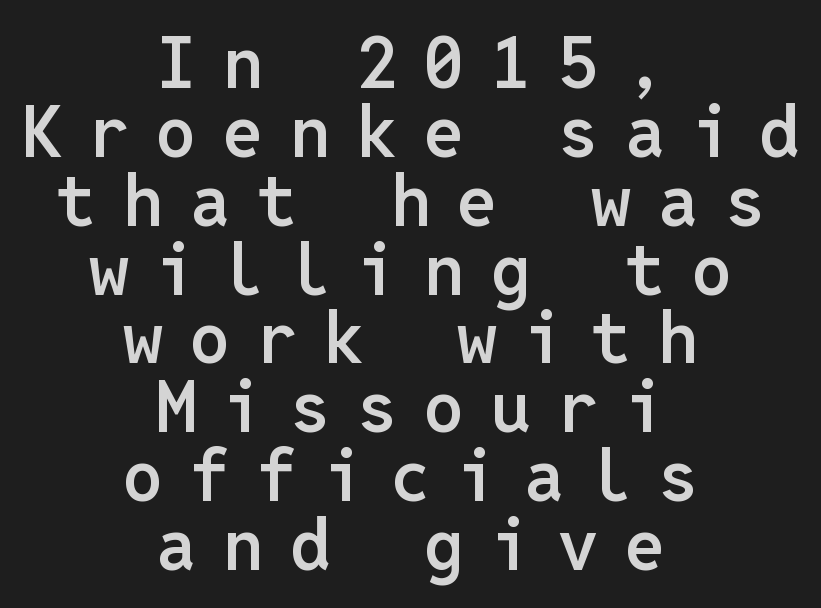
Q: Is the text bold? A: Semi-bold.
Q: Is the text italic (slanted)? A: No, it is upright.
Q: Is the typeface a serif or a sans-serif typeface? A: Sans-serif.
Q: Is the text underlined? A: No.
Q: How is the paragraph aligned? A: Centered.
Q: Is the spacing between letters normal or unusually wide? A: Unusually wide.
Q: Is the spacing between lines tight, normal or loose? A: Tight.
Q: Width (condensed, normal, or wide)? A: Normal.
Q: Stroke contrast? A: Low.
Q: x-height? A: Medium.
Q: Monospaced? A: Yes.
